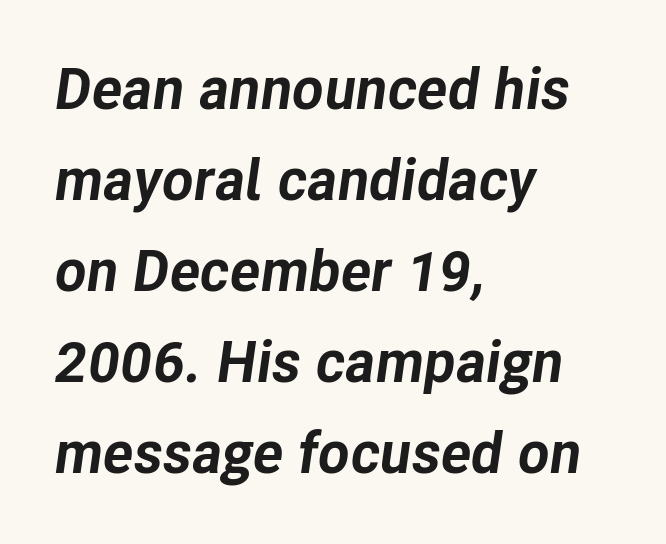
The image shows 58 px bold type, italic (leaning right); set left-aligned, normal line spacing (1.57x), normal letter spacing, not underlined; low stroke contrast and a medium x-height.
